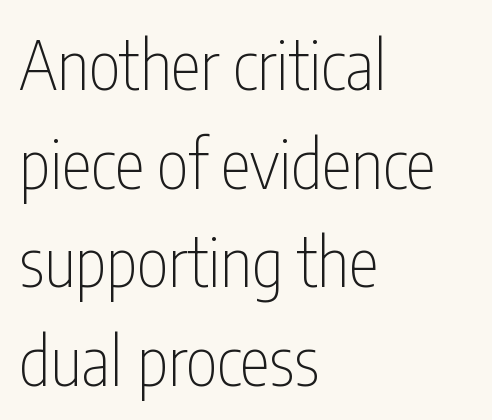
Q: Is the text bold? A: No.
Q: Is the text italic (slanted)? A: No, it is upright.
Q: Is the typeface a serif or a sans-serif typeface? A: Sans-serif.
Q: Is the text underlined? A: No.
Q: How is the paragraph aligned? A: Left-aligned.
Q: Is the spacing between letters normal or unusually wide? A: Normal.
Q: Is the spacing between lines tight, normal or loose? A: Normal.
Q: Width (condensed, normal, or wide)? A: Condensed.
Q: Stroke contrast? A: Low.
Q: x-height? A: Medium.
Q: Monospaced? A: No.
